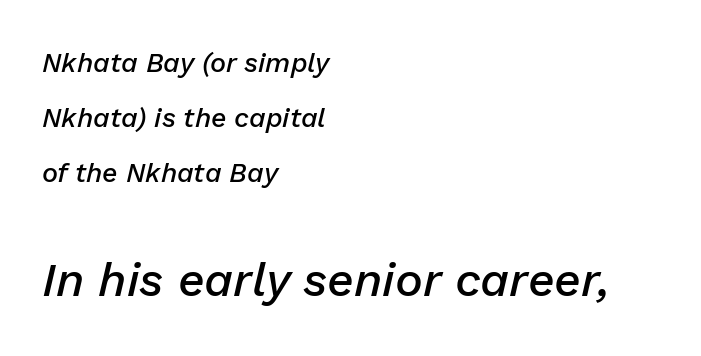
{"italic": "yes", "lean": "right", "slant_degrees": 13, "bold": "semi", "weight": "semibold", "width": "normal", "stroke_contrast": "low", "x_height": "medium", "monospaced": "no", "underline": "no", "align": "left", "line_spacing": "loose", "line_spacing_ratio": 2.03, "letter_spacing": "normal", "letter_spacing_em": 0.0, "larger_block": "second", "size_ratio": 1.74, "glyph_px": 47}
